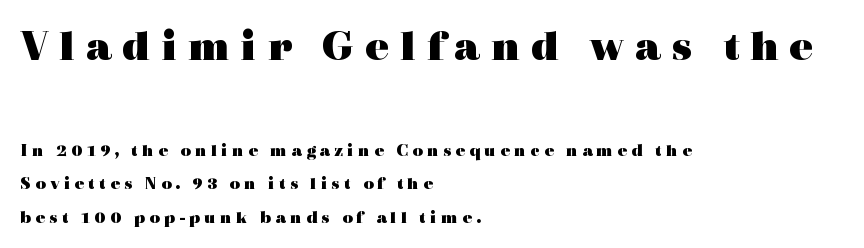
Unlike italic type, these characters show no tilt at all. Character size in the leading block exceeds that of the trailing block. Thick stems and heavy bowls — unmistakably bold. A serif font was chosen for this passage.
